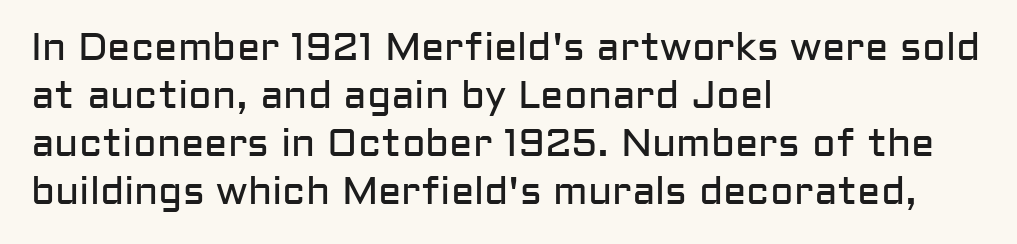
The image shows 39 px regular-weight sans-serif type, upright; set left-aligned, line spacing 1.23x, normal letter spacing, not underlined; low stroke contrast and a medium x-height.
